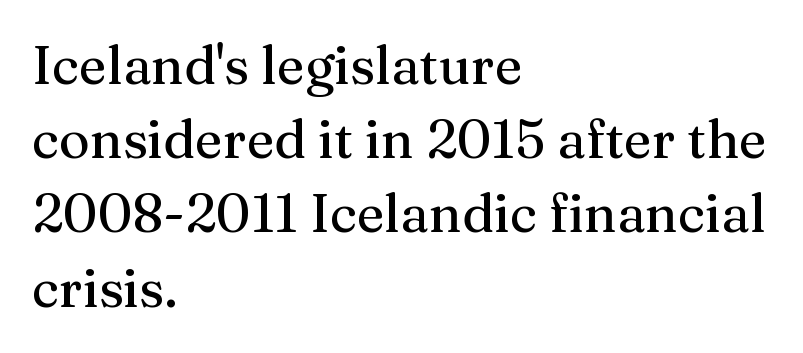
{"serif": "yes", "italic": "no", "width": "normal", "stroke_contrast": "medium", "x_height": "medium", "monospaced": "no", "underline": "no", "align": "left", "line_spacing": "normal", "line_spacing_ratio": 1.4, "letter_spacing": "normal", "letter_spacing_em": 0.0, "glyph_px": 53}
